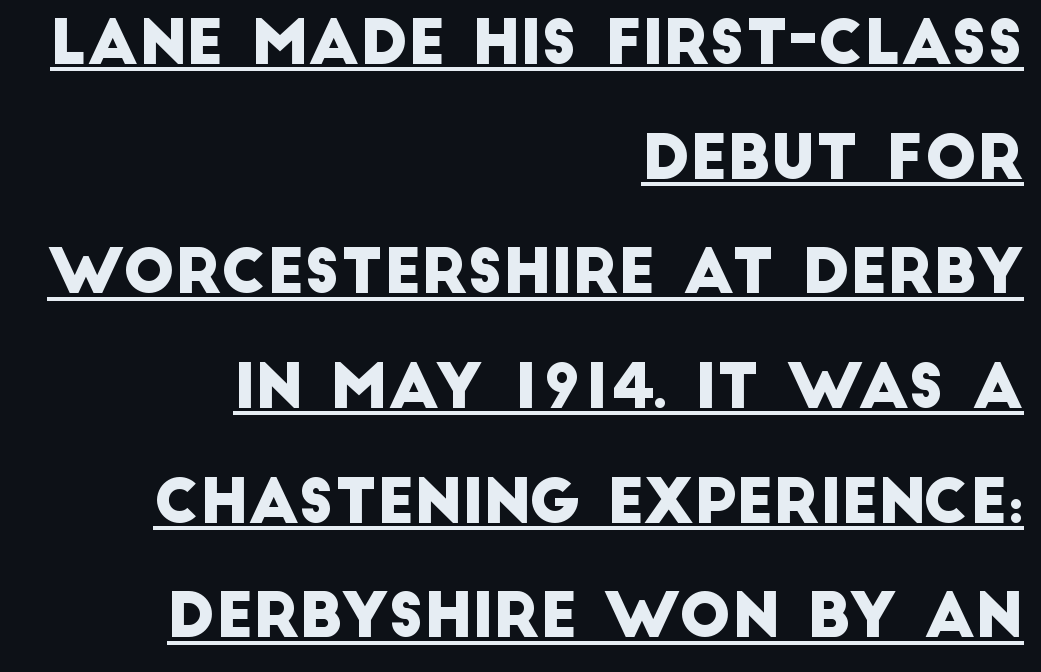
Q: Is the typeface a serif or a sans-serif typeface? A: Sans-serif.
Q: Is the text underlined? A: Yes.
Q: How is the paragraph aligned? A: Right-aligned.
Q: Is the spacing between letters normal or unusually wide? A: Normal.
Q: Width (condensed, normal, or wide)? A: Normal.
Q: Stroke contrast? A: Low.
Q: x-height? A: Large.
Q: Monospaced? A: No.
